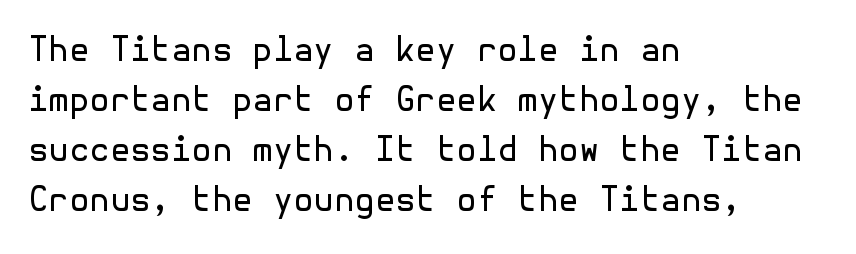
Casual observation: everything's shoved over to the left. The font family rendered here belongs to the sans-serif group. Any mark beneath the type? The region is blank. Is the letter spacing exaggerated? No — it looks like the ordinary default. Rows of type keep a routine distance in the vertical direction. Is this a heavy cut? Hardly; it is regular or lighter.
